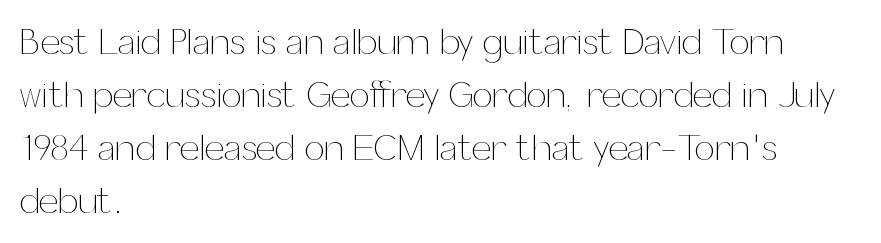
A classic flush-left, rag-right setting is used for this passage. Rendered with straight, roman letterforms. Letters rest on an invisible, unmarked baseline. A typesetter would call this zero additional tracking.
